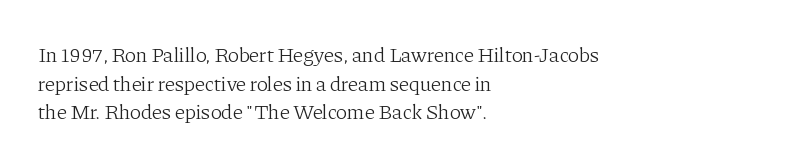
Q: Is the text bold? A: No.
Q: Is the text italic (slanted)? A: No, it is upright.
Q: Is the text underlined? A: No.
Q: How is the paragraph aligned? A: Left-aligned.
Q: Is the spacing between letters normal or unusually wide? A: Normal.
Q: Is the spacing between lines tight, normal or loose? A: Normal.
